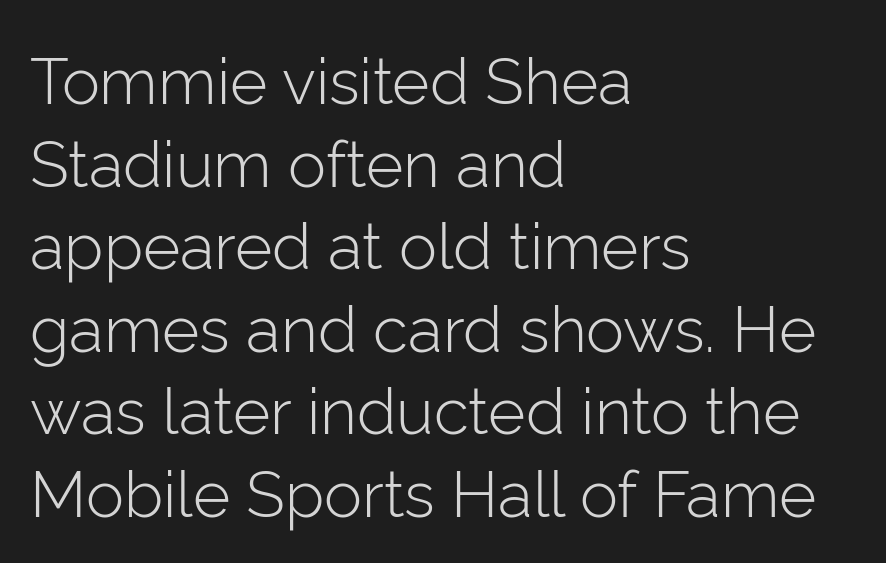
Q: Is the text bold? A: No.
Q: Is the text italic (slanted)? A: No, it is upright.
Q: Is the typeface a serif or a sans-serif typeface? A: Sans-serif.
Q: Is the text underlined? A: No.
Q: How is the paragraph aligned? A: Left-aligned.
Q: Is the spacing between letters normal or unusually wide? A: Normal.
Q: Is the spacing between lines tight, normal or loose? A: Normal.
Q: Width (condensed, normal, or wide)? A: Normal.
Q: Stroke contrast? A: Low.
Q: x-height? A: Medium.
Q: Monospaced? A: No.
